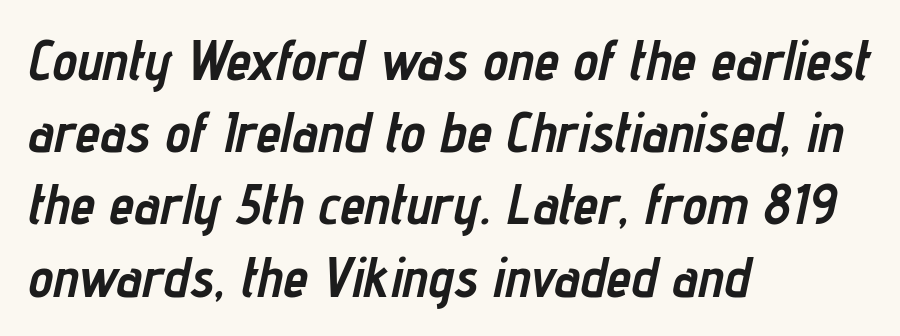
Q: Is the text bold? A: Yes.
Q: Is the text italic (slanted)? A: Yes, it leans right by about 12 degrees.
Q: Is the text underlined? A: No.
Q: How is the paragraph aligned? A: Left-aligned.
Q: Is the spacing between letters normal or unusually wide? A: Normal.
Q: Is the spacing between lines tight, normal or loose? A: Normal.
Q: Width (condensed, normal, or wide)? A: Condensed.
Q: Stroke contrast? A: Low.
Q: x-height? A: Medium.
Q: Monospaced? A: No.
